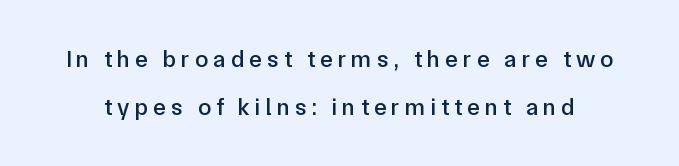
Q: Is the text italic (slanted)? A: No, it is upright.
Q: Is the text underlined? A: No.
Q: Is the spacing between letters normal or unusually wide? A: Unusually wide.
Q: Is the spacing between lines tight, normal or loose? A: Loose.
